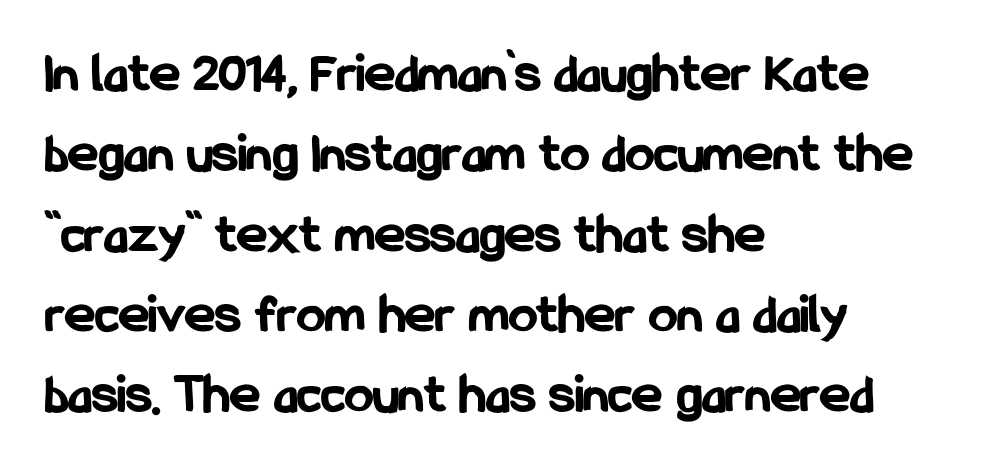
{"serif": "no", "italic": "no", "bold": "yes", "weight": "bold", "width": "condensed", "stroke_contrast": "low", "x_height": "medium", "monospaced": "no", "underline": "no", "align": "left", "line_spacing": "normal", "line_spacing_ratio": 1.41, "letter_spacing": "normal", "letter_spacing_em": 0.0, "glyph_px": 57}
